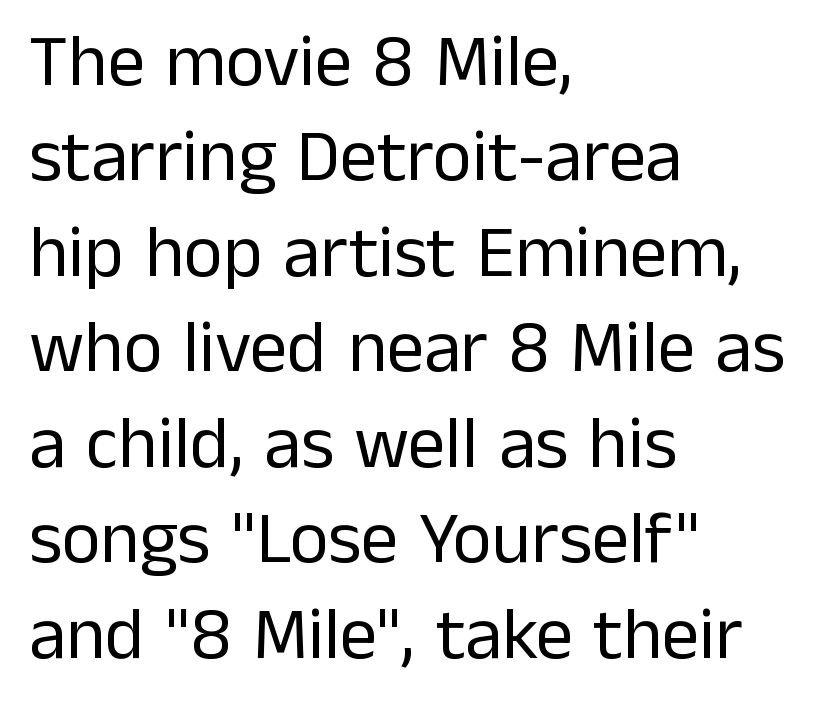
{"serif": "no", "italic": "no", "bold": "no", "weight": "regular", "width": "normal", "stroke_contrast": "low", "x_height": "medium", "monospaced": "no", "underline": "no", "align": "left", "line_spacing": "normal", "line_spacing_ratio": 1.29, "letter_spacing": "normal", "letter_spacing_em": 0.0, "glyph_px": 74}
